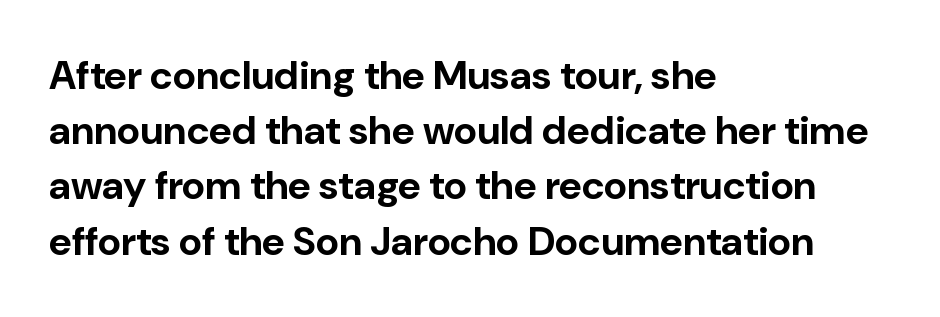
The image shows 40 px bold sans-serif type, upright; set left-aligned, normal line spacing (1.38x), normal letter spacing, not underlined; low stroke contrast and a medium x-height.
